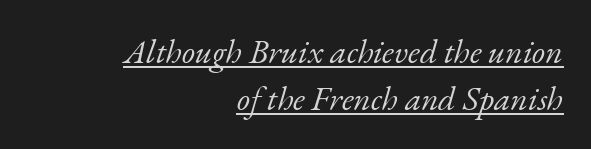
{"serif": "yes", "italic": "yes", "lean": "right", "slant_degrees": 17, "bold": "no", "weight": "light", "width": "normal", "stroke_contrast": "low", "x_height": "small", "monospaced": "no", "underline": "yes", "align": "right", "line_spacing": "normal", "line_spacing_ratio": 1.38, "letter_spacing": "normal", "letter_spacing_em": 0.0, "glyph_px": 34}
